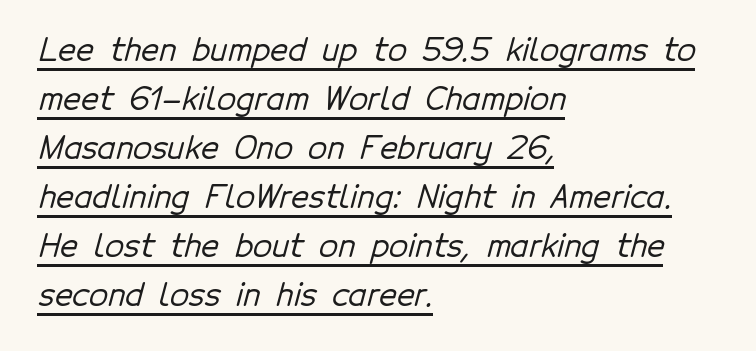
{"serif": "no", "width": "normal", "stroke_contrast": "low", "x_height": "medium", "monospaced": "no", "underline": "yes", "align": "left", "line_spacing": "normal", "line_spacing_ratio": 1.58, "letter_spacing": "normal", "letter_spacing_em": 0.0, "glyph_px": 31}
